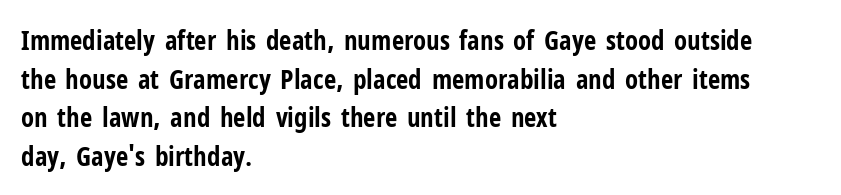
The glyphs are unaccompanied by any horizontal stroke below them. Alignment: flush left. Its strokes are broad and dark, the hallmark of bold type. Designer's note — italics off, roman on.
